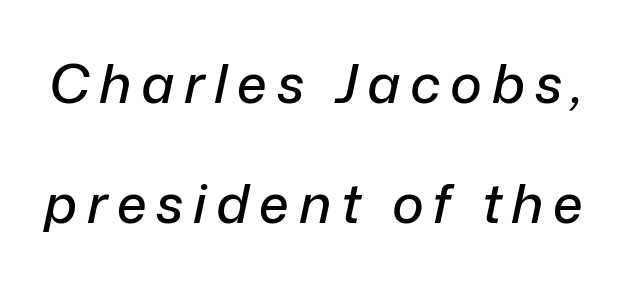
The image shows 54 px text type, italic (leaning right); set loose line spacing (2.22x), not underlined; low stroke contrast and a medium x-height.
